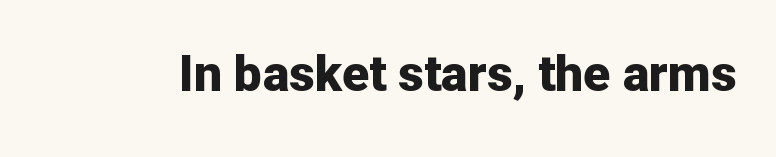
I'd call this a sans setting — the letters go barefoot. Does extra space separate the letters? No, they use regular spacing. Each letter keeps its own natural width here, so spacing adapts to shape. Beneath every word, the page is bare. These lines carry a lot of weight — the face is fully bold. Do the letters lean? They stand straight.
